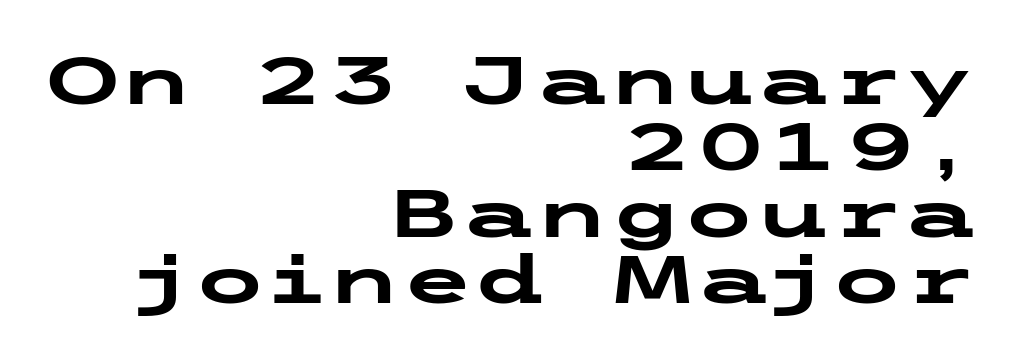
Q: Is the text bold? A: Yes.
Q: Is the text italic (slanted)? A: No, it is upright.
Q: Is the typeface a serif or a sans-serif typeface? A: Sans-serif.
Q: Is the text underlined? A: No.
Q: How is the paragraph aligned? A: Right-aligned.
Q: Is the spacing between letters normal or unusually wide? A: Normal.
Q: Is the spacing between lines tight, normal or loose? A: Tight.
Q: Width (condensed, normal, or wide)? A: Wide.
Q: Stroke contrast? A: Low.
Q: x-height? A: Medium.
